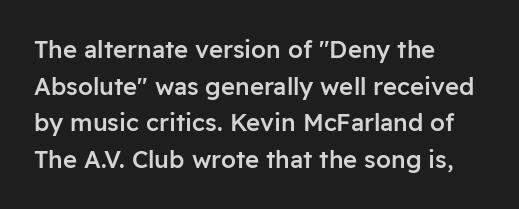
{"italic": "no", "bold": "semi", "underline": "no", "align": "left", "line_spacing": "normal", "line_spacing_ratio": 1.53, "letter_spacing": "normal", "letter_spacing_em": 0.0, "glyph_px": 24}
